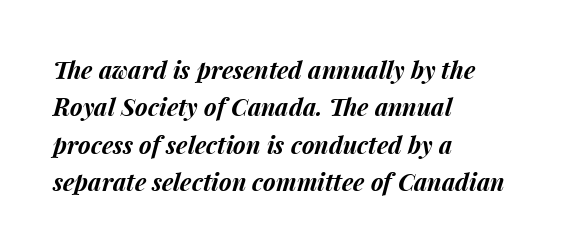
{"italic": "yes", "lean": "right", "slant_degrees": 15, "bold": "yes", "underline": "no", "align": "left", "line_spacing": "normal", "line_spacing_ratio": 1.56, "letter_spacing": "normal", "letter_spacing_em": 0.0, "glyph_px": 24}
